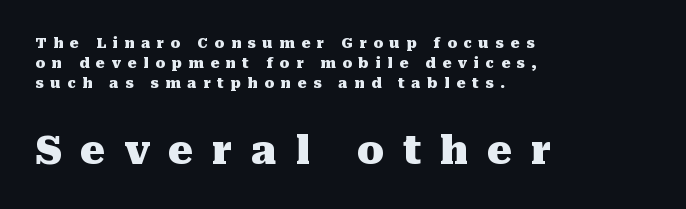
These two chunks differ in scale, with the bottom chunk taking the larger measure. No italicization has been applied; the sample stays upright. Spacing between characters has been opened up far beyond the box default. The area under the type is left untouched. The setting favours the left margin, as ordinary paragraphs usually do. The block of text has a typical density, with ordinary space between rows.
